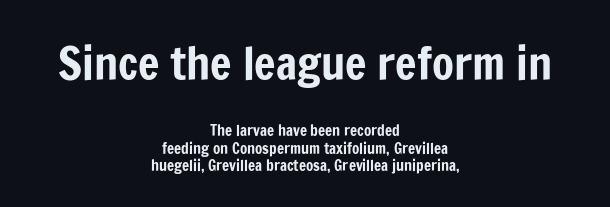
{"serif": "no", "italic": "no", "width": "condensed", "stroke_contrast": "low", "x_height": "medium", "monospaced": "no", "underline": "no", "align": "center", "line_spacing_ratio": 1.16, "letter_spacing": "normal", "letter_spacing_em": 0.0, "larger_block": "first", "size_ratio": 3.0, "glyph_px": 45}
